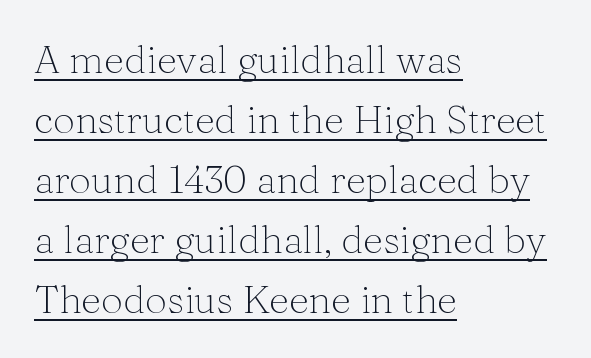
Q: Is the text bold? A: No.
Q: Is the text italic (slanted)? A: No, it is upright.
Q: Is the typeface a serif or a sans-serif typeface? A: Serif.
Q: Is the text underlined? A: Yes.
Q: How is the paragraph aligned? A: Left-aligned.
Q: Is the spacing between letters normal or unusually wide? A: Normal.
Q: Is the spacing between lines tight, normal or loose? A: Normal.
Q: Width (condensed, normal, or wide)? A: Normal.
Q: Stroke contrast? A: Medium.
Q: x-height? A: Medium.
Q: Monospaced? A: No.
